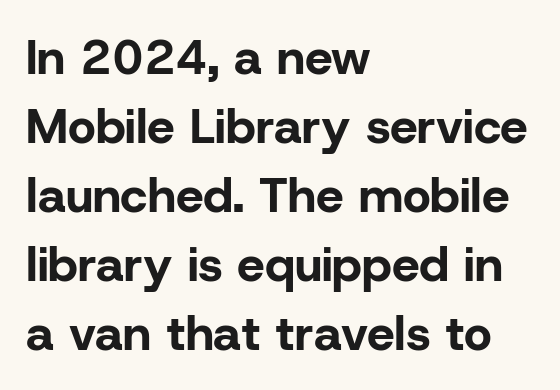
{"serif": "no", "italic": "no", "bold": "yes", "weight": "bold", "width": "normal", "stroke_contrast": "low", "x_height": "medium", "monospaced": "no", "underline": "no", "align": "left", "line_spacing": "normal", "line_spacing_ratio": 1.41, "letter_spacing": "normal", "letter_spacing_em": 0.0, "glyph_px": 49}
